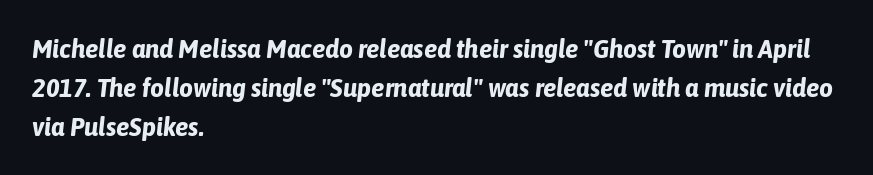
{"italic": "yes", "lean": "right", "slant_degrees": 6, "bold": "yes", "underline": "no", "align": "left", "line_spacing": "normal", "line_spacing_ratio": 1.44, "letter_spacing": "normal", "letter_spacing_em": 0.0, "glyph_px": 27}
